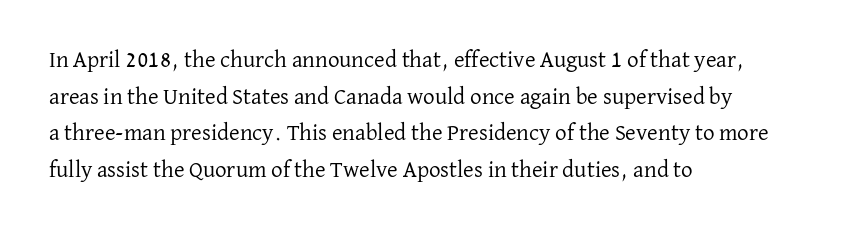
{"italic": "no", "bold": "no", "underline": "no", "align": "left", "line_spacing": "normal", "line_spacing_ratio": 1.59, "letter_spacing": "normal", "letter_spacing_em": 0.0, "glyph_px": 23}
